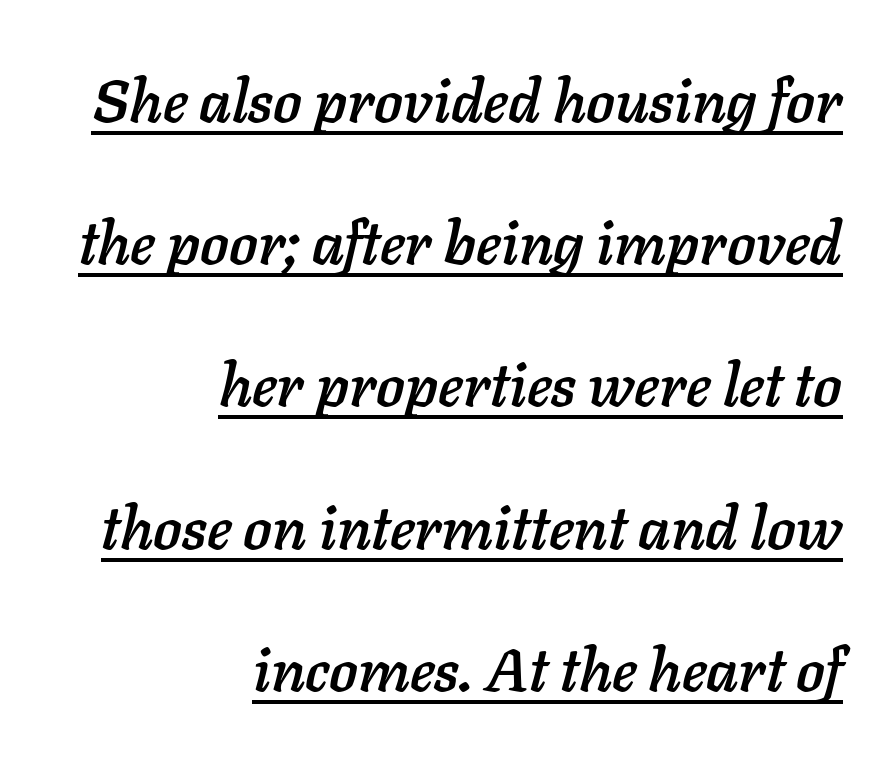
{"italic": "yes", "lean": "right", "slant_degrees": 11, "width": "normal", "stroke_contrast": "low", "x_height": "medium", "monospaced": "no", "underline": "yes", "align": "right", "line_spacing": "loose", "line_spacing_ratio": 2.37, "letter_spacing": "normal", "letter_spacing_em": 0.0, "glyph_px": 60}
